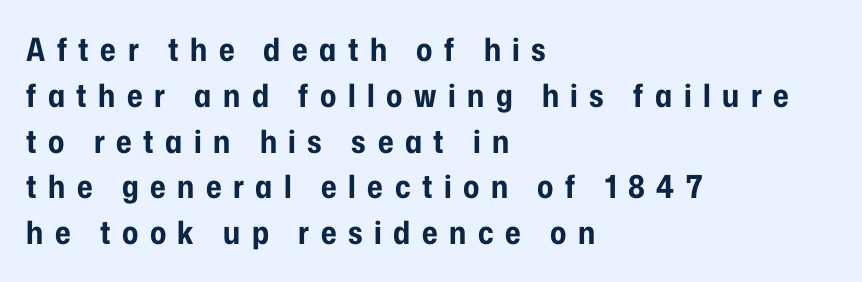
{"serif": "no", "italic": "no", "bold": "yes", "weight": "bold", "width": "condensed", "stroke_contrast": "low", "x_height": "medium", "monospaced": "no", "underline": "no", "align": "left", "line_spacing": "normal", "line_spacing_ratio": 1.43, "letter_spacing": "wide", "letter_spacing_em": 0.36, "glyph_px": 32}
